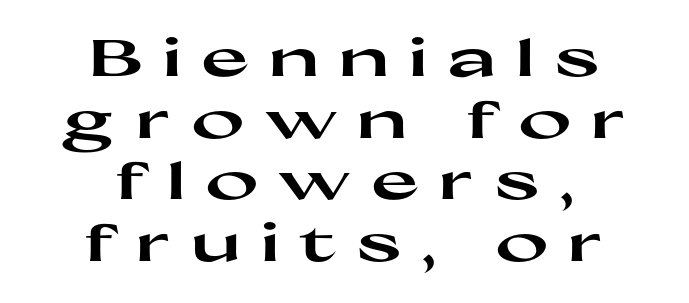
Q: Is the text bold? A: Yes.
Q: Is the text italic (slanted)? A: No, it is upright.
Q: Is the typeface a serif or a sans-serif typeface? A: Sans-serif.
Q: Is the text underlined? A: No.
Q: How is the paragraph aligned? A: Centered.
Q: Is the spacing between letters normal or unusually wide? A: Unusually wide.
Q: Width (condensed, normal, or wide)? A: Wide.
Q: Stroke contrast? A: High.
Q: x-height? A: Medium.
Q: Monospaced? A: No.
